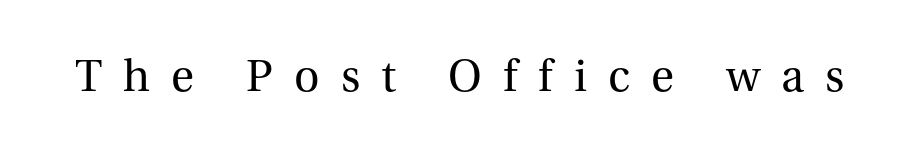
The font sits on the lighter half of the weight spectrum, regular included. Upright lettering throughout. These lines have a slow, spaced-out rhythm from letter to letter. Old-style or modern, the face here clearly has serifs. The strip under each line holds only bare page.
